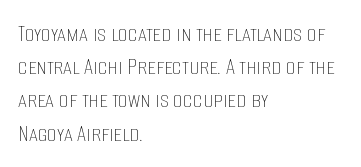
The image shows 25 px text type, upright; set left-aligned, normal line spacing (1.33x), normal letter spacing, not underlined.
